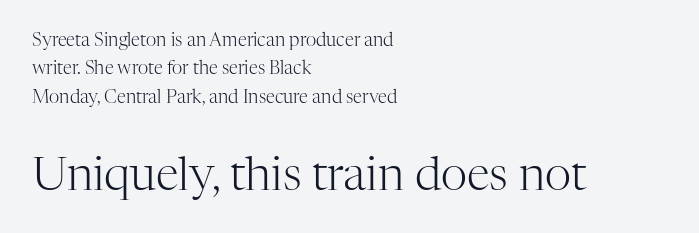
Is there much room between lines? A standard amount, neither cramped nor airy. Regarding serifs, this sample has them. The string is rendered with underlining switched off. Visually the block forms a straight wall on the left and a jagged coastline on the right.
